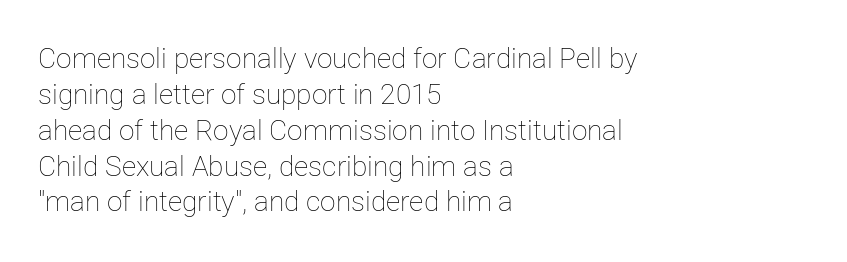
{"italic": "no", "bold": "no", "weight": "thin", "width": "normal", "stroke_contrast": "low", "x_height": "medium", "monospaced": "no", "underline": "no", "align": "left", "line_spacing": "normal", "line_spacing_ratio": 1.28, "letter_spacing": "normal", "letter_spacing_em": 0.0, "glyph_px": 28}
